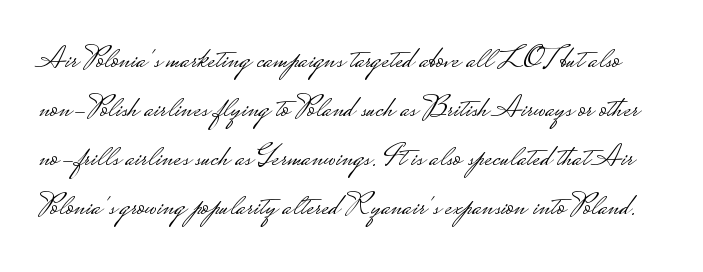
The image shows 32 px light, wide sans-serif type; set normal line spacing (1.53x), normal letter spacing, not underlined; low stroke contrast.
